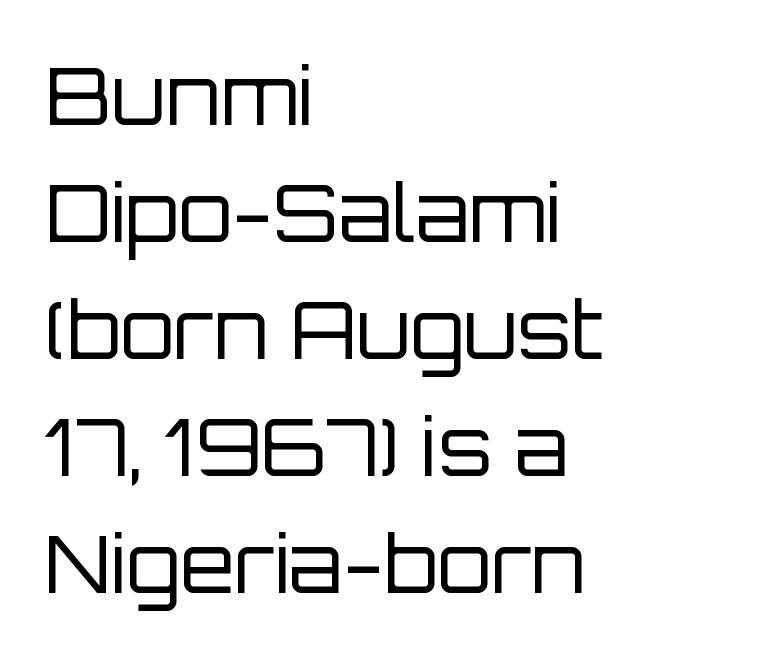
{"serif": "no", "italic": "no", "bold": "no", "weight": "regular", "width": "normal", "stroke_contrast": "low", "x_height": "large", "monospaced": "no", "underline": "no", "align": "left", "line_spacing": "normal", "line_spacing_ratio": 1.48, "letter_spacing": "normal", "letter_spacing_em": 0.0, "glyph_px": 79}
